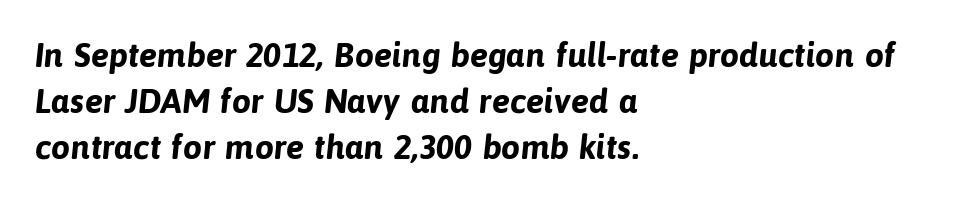
The rendering uses natural spacing where letterforms have individual widths. The tracking reads as untouched default to a designer's eye. Strokes here are thick enough to call this a true bold. Which margin do the lines hug? The left one — the right edge is uneven.
